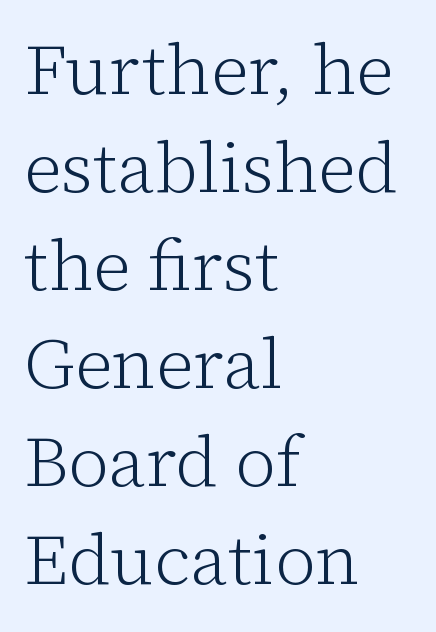
Q: Is the text bold? A: No.
Q: Is the text italic (slanted)? A: No, it is upright.
Q: Is the typeface a serif or a sans-serif typeface? A: Serif.
Q: Is the text underlined? A: No.
Q: How is the paragraph aligned? A: Left-aligned.
Q: Is the spacing between letters normal or unusually wide? A: Normal.
Q: Is the spacing between lines tight, normal or loose? A: Normal.
Q: Width (condensed, normal, or wide)? A: Normal.
Q: Stroke contrast? A: Low.
Q: x-height? A: Medium.
Q: Monospaced? A: No.
